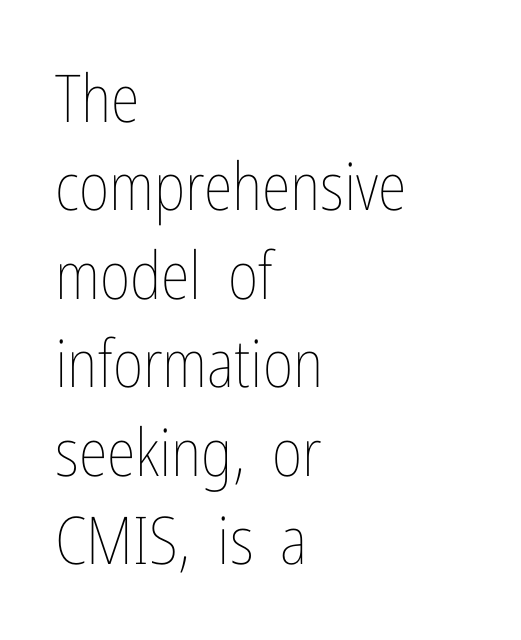
The image shows 66 px thin, condensed type, upright; set left-aligned, normal line spacing (1.34x), normal letter spacing, not underlined; low stroke contrast and a medium x-height.
